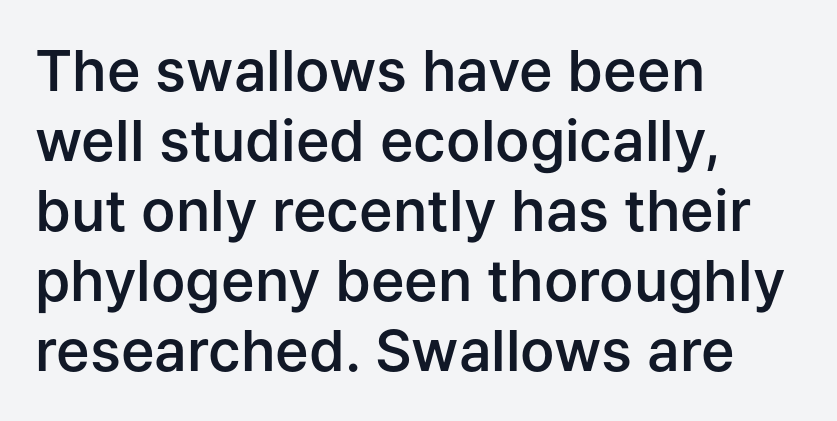
Q: Is the text bold? A: Semi-bold.
Q: Is the text italic (slanted)? A: No, it is upright.
Q: Is the typeface a serif or a sans-serif typeface? A: Sans-serif.
Q: Is the text underlined? A: No.
Q: How is the paragraph aligned? A: Left-aligned.
Q: Is the spacing between letters normal or unusually wide? A: Normal.
Q: Width (condensed, normal, or wide)? A: Normal.
Q: Stroke contrast? A: Low.
Q: x-height? A: Medium.
Q: Monospaced? A: No.
